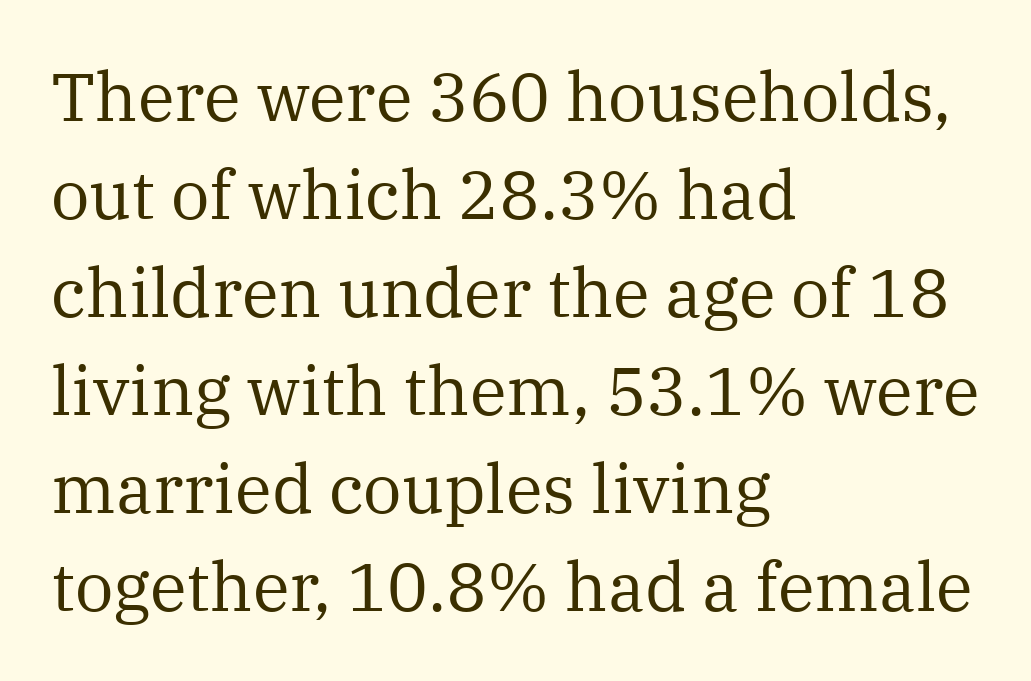
{"serif": "yes", "italic": "no", "bold": "no", "weight": "regular", "width": "normal", "stroke_contrast": "medium", "x_height": "medium", "monospaced": "no", "underline": "no", "align": "left", "line_spacing": "normal", "line_spacing_ratio": 1.44, "letter_spacing": "normal", "letter_spacing_em": 0.0, "glyph_px": 68}
